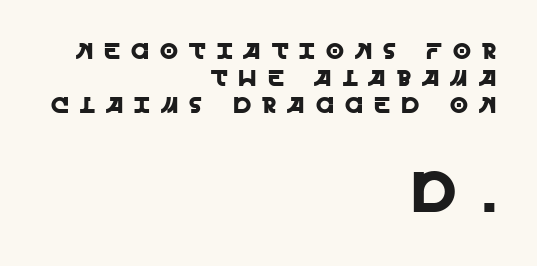
Q: Is the text italic (slanted)? A: No, it is upright.
Q: Is the typeface a serif or a sans-serif typeface? A: Sans-serif.
Q: Is the text underlined? A: No.
Q: How is the paragraph aligned? A: Right-aligned.
Q: Is the spacing between letters normal or unusually wide? A: Unusually wide.
Q: Which block of text is set in a larger size, the first (top) or the second (bottom)? A: The second (bottom) one.
Q: Width (condensed, normal, or wide)? A: Normal.
Q: x-height? A: Large.
Q: Monospaced? A: No.
